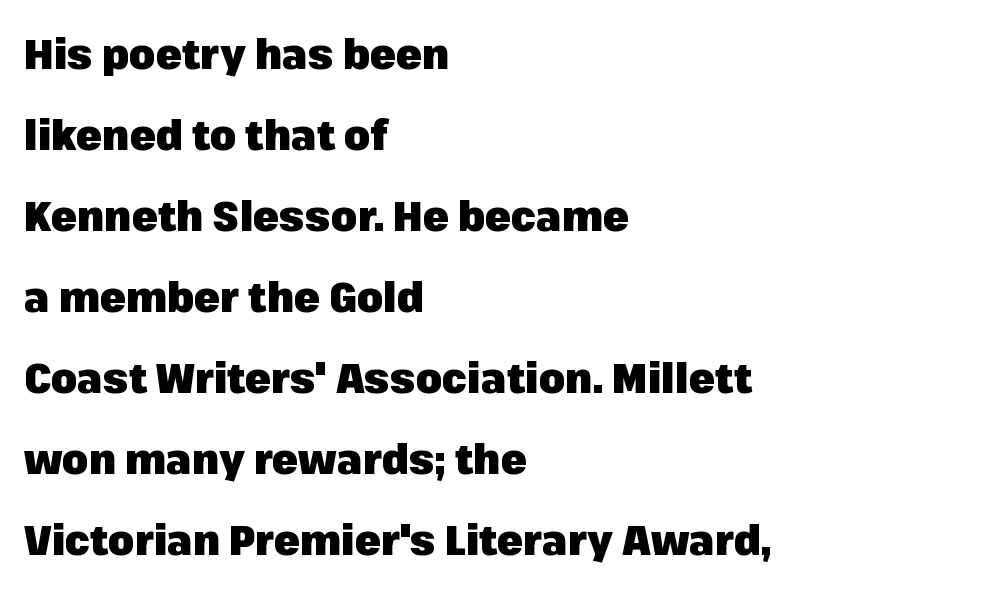
The image shows 42 px heavy sans-serif type, upright; set left-aligned, loose line spacing (1.93x), normal letter spacing, not underlined; low stroke contrast and a medium x-height.
